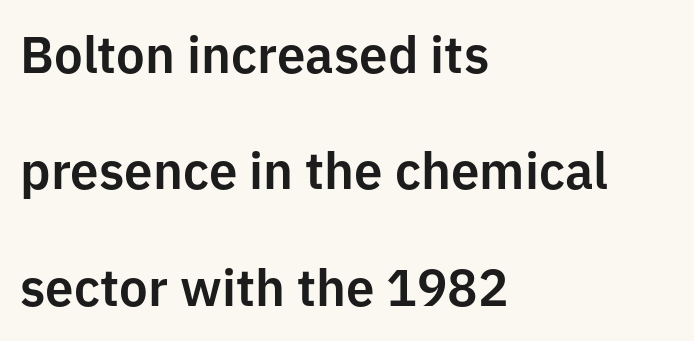
Clear beneath every line of the passage. Note: no serifs on the glyphs. Look at the tracking — it's just the regular setting, nothing added. A roman cut, with each character standing at attention.
